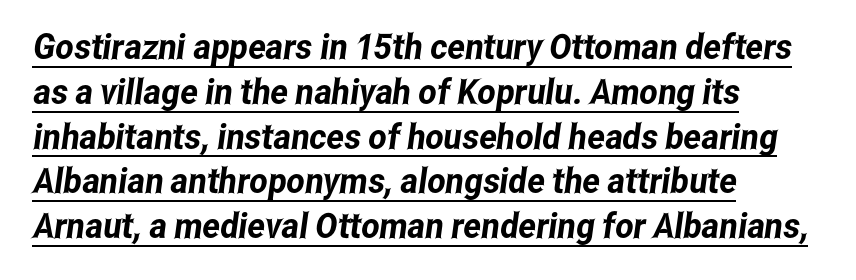
Q: Is the typeface a serif or a sans-serif typeface? A: Sans-serif.
Q: Is the text underlined? A: Yes.
Q: How is the paragraph aligned? A: Left-aligned.
Q: Is the spacing between letters normal or unusually wide? A: Normal.
Q: Is the spacing between lines tight, normal or loose? A: Normal.
Q: Width (condensed, normal, or wide)? A: Condensed.
Q: Stroke contrast? A: Low.
Q: x-height? A: Medium.
Q: Monospaced? A: No.
